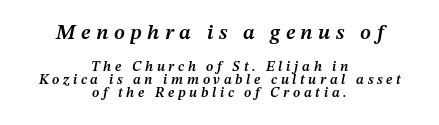
Tightly led — the rows are bunched. This layout puts the oversized block above and the modest block below. Layout note: lines centered. Typesetter's note: demi weight, one step under bold. The face used here is rendered with a markedly widened letterfit. Slanted lettering throughout.
